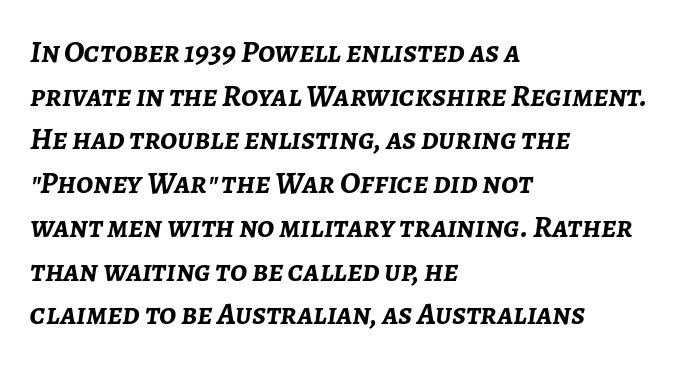
The glyphs are unaccompanied by any horizontal stroke below them. Summary of vertical rhythm: regular, with standard interline spacing. Emphasis by weight is at full strength: bold. The letters are slanted; this is an italic face. Left-aligned paragraph, ragged on the right.
